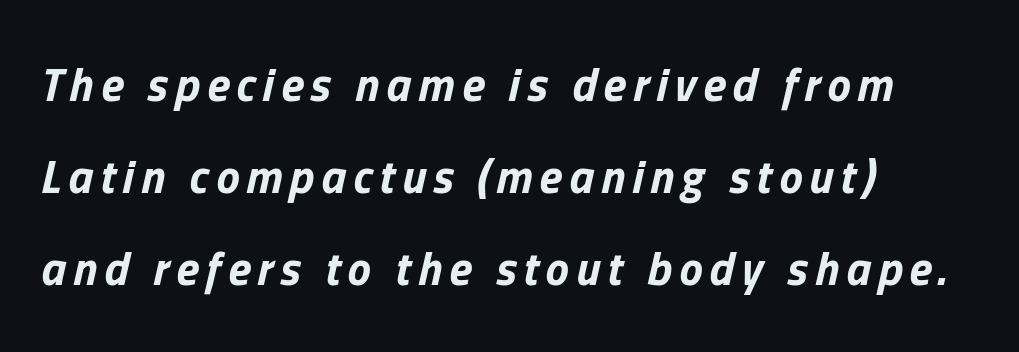
The text block is weighted toward the left margin, trailing off unevenly rightward. These lines carry a lot of weight — the face is fully bold. Underlining? Definitely not there. Is this a fixed-width face? No — the glyphs have proportional, varying widths. The typography opts for an oblique posture over an upright one.
